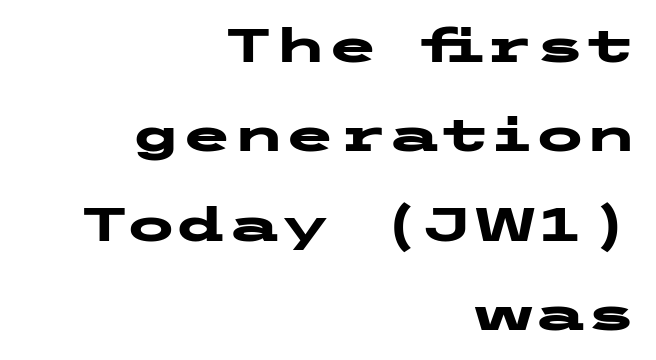
The paragraph shown leans on its right margin. Rendered with straight, roman letterforms. Characters follow at the spacing the type designer built in. In terms of letterform style, serifs are entirely absent.
